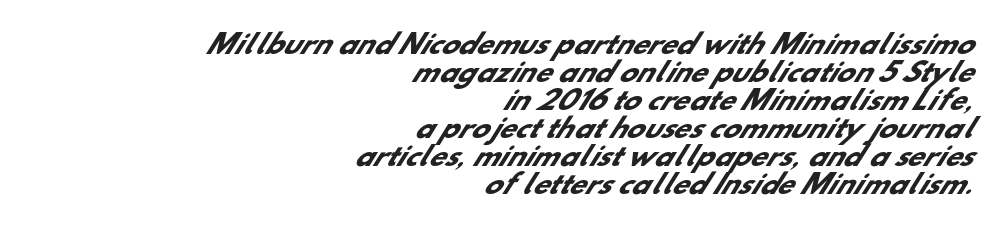
The image shows 26 px bold type; set right-aligned, tight line spacing (1.08x), normal letter spacing, not underlined.
